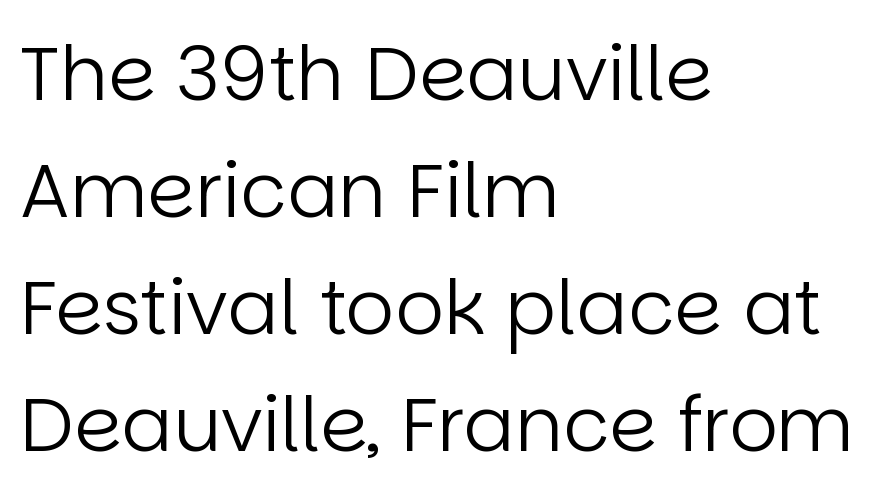
The image shows 76 px regular-weight sans-serif type, upright; set left-aligned, normal line spacing (1.54x), normal letter spacing, not underlined; low stroke contrast and a large x-height.
